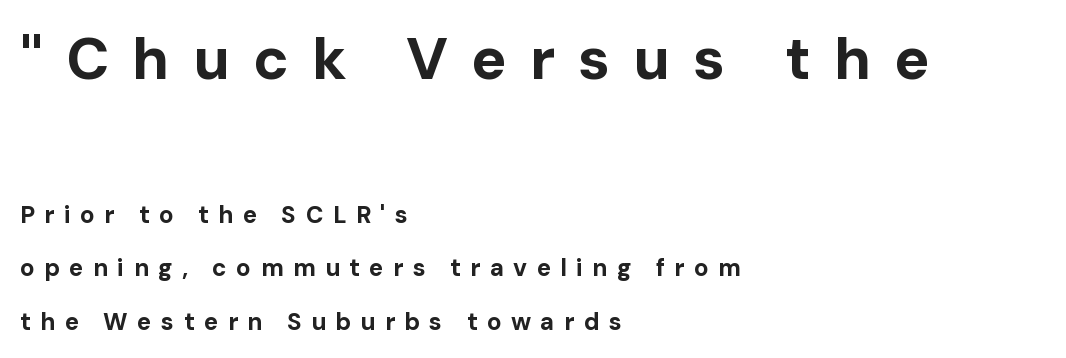
The image shows 59 px bold sans-serif type, upright; set left-aligned, loose line spacing (2.23x), unusually wide letter spacing (+0.39 em), not underlined; the first (top) block is 2.46x larger; low stroke contrast and a medium x-height.
